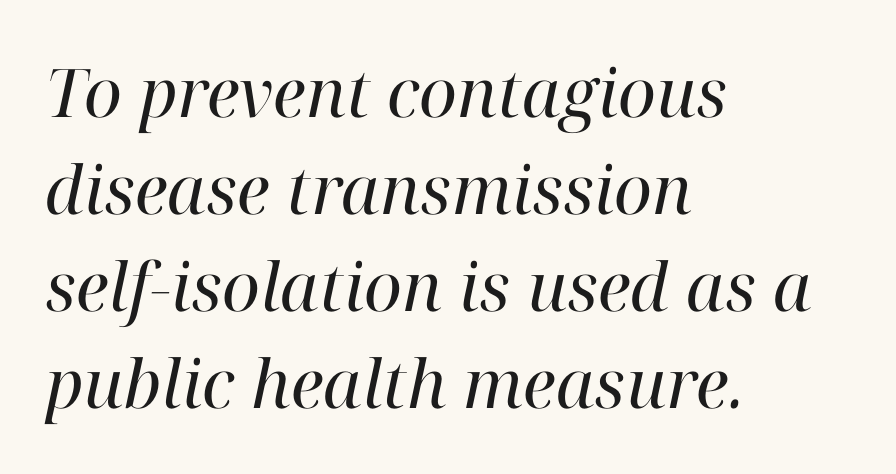
Letters have the restrained weight of plain body copy at most. The typeface chosen for these lines features serifs. There's an unmistakable incline to the writing here. You could call the tracking neutral — neither tight nor loose. Regarding leading, the lines here are spaced in the standard way. Layout note: lines flush left.
